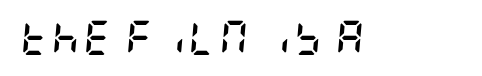
{"italic": "yes", "lean": "right", "slant_degrees": 5, "bold": "yes", "weight": "semibold", "width": "condensed", "stroke_contrast": "low", "x_height": "large", "underline": "no", "glyph_px": 34}
